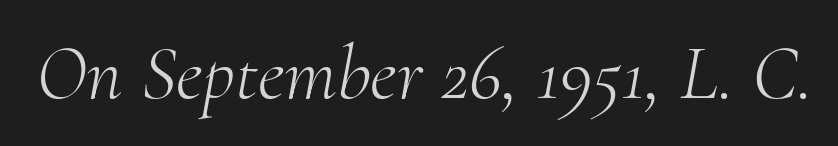
The image shows 78 px light serif type, italic (leaning right); set normal letter spacing, not underlined; medium stroke contrast and a small x-height.
